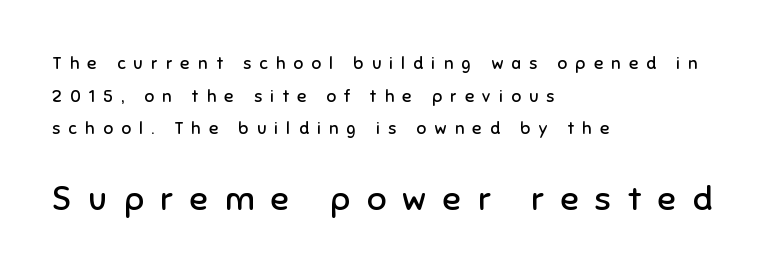
Horizontally, the lines are justified to the leading edge only. Compared with a typical body face, this is equally light or lighter still. Letters rest on an invisible, unmarked baseline. Each letter's strokes conclude bluntly, with no projecting serifs.
